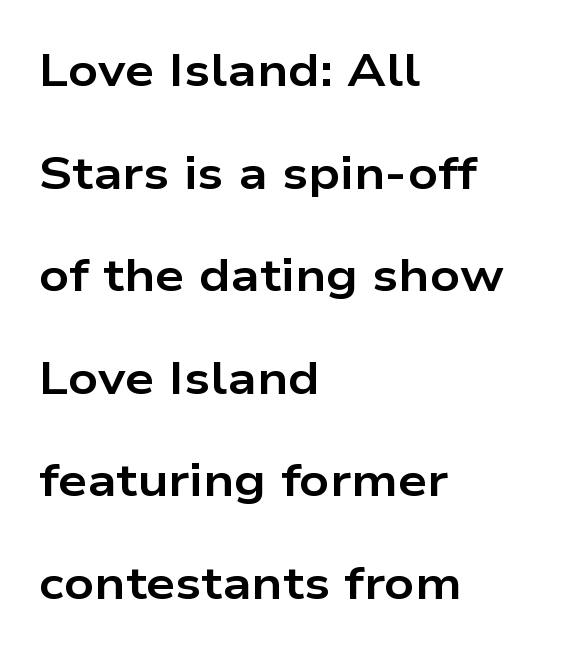
As a designer I'd log this as weight 700, bold. The passage shown is typed in a proportional face where columns would drift. The glyphs in this specimen are sans serif. The passage shown stacks its lines with a broad gap.
